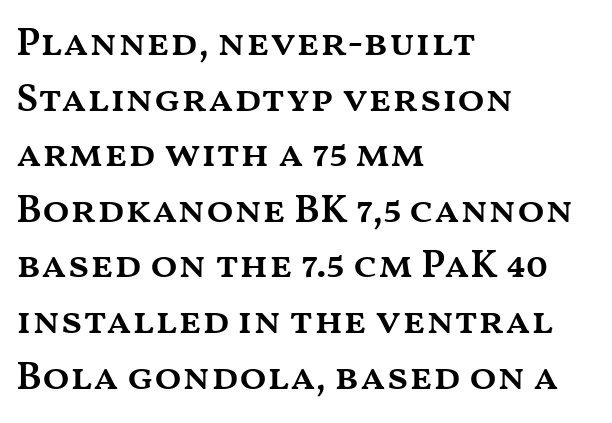
You could not count columns in this text — the font is proportionally spaced. I'd describe the lettering as semibold — firm but not a full bold. These lines keep a tight, regular rhythm from letter to letter. A bare baseline throughout the passage. In terms of posture, this sample is upright. Regarding leading, the lines here are spaced in the standard way.
